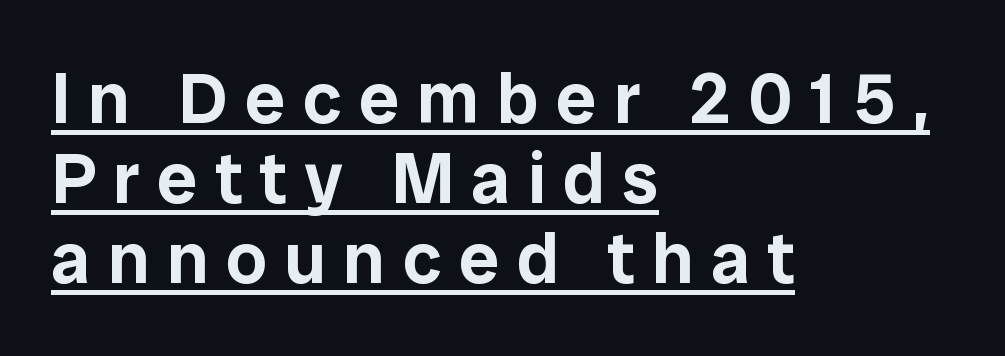
Q: Is the text italic (slanted)? A: No, it is upright.
Q: Is the typeface a serif or a sans-serif typeface? A: Sans-serif.
Q: Is the text underlined? A: Yes.
Q: How is the paragraph aligned? A: Left-aligned.
Q: Is the spacing between letters normal or unusually wide? A: Unusually wide.
Q: Is the spacing between lines tight, normal or loose? A: Tight.
Q: Width (condensed, normal, or wide)? A: Normal.
Q: Stroke contrast? A: Low.
Q: x-height? A: Medium.
Q: Monospaced? A: No.
